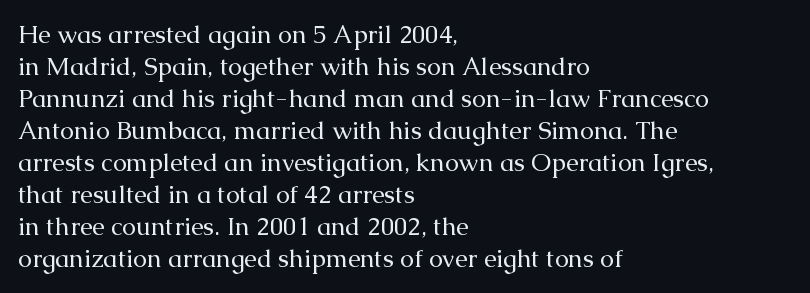
{"italic": "no", "bold": "no", "underline": "no", "align": "left", "line_spacing": "normal", "line_spacing_ratio": 1.28, "letter_spacing": "normal", "letter_spacing_em": 0.0, "glyph_px": 25}
